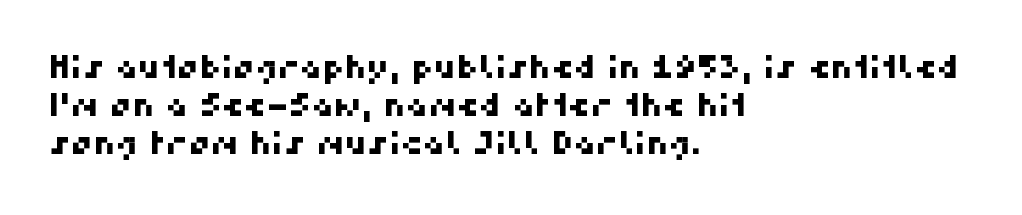
{"serif": "no", "width": "normal", "stroke_contrast": "high", "x_height": "medium", "monospaced": "no", "underline": "no", "align": "left", "line_spacing_ratio": 1.22, "letter_spacing": "normal", "letter_spacing_em": 0.0, "glyph_px": 31}
